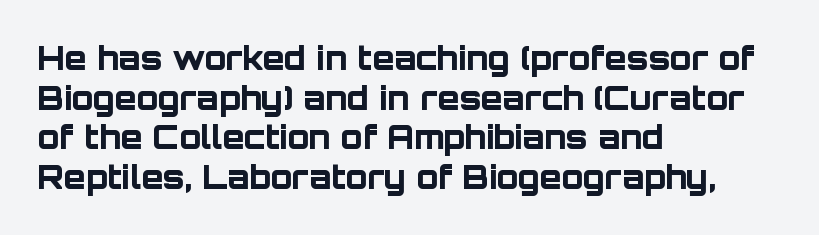
No italicization has been applied; the sample stays upright. The space beneath each line is pristine and unruled. Observe the ordinary spacing: letters are neighbours, not strangers. This sample has the flowing, uneven cadence of proportional lettering. Is the type bold? Yes — the strokes are clearly thick and heavy.
